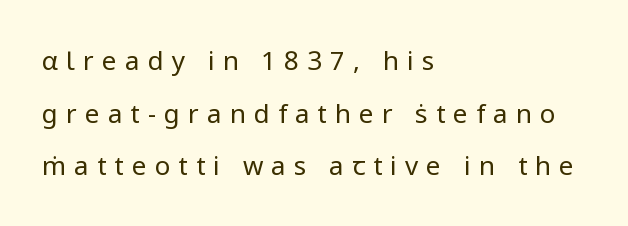
Q: Is the text bold? A: No.
Q: Is the text italic (slanted)? A: No, it is upright.
Q: Is the text underlined? A: No.
Q: How is the paragraph aligned? A: Left-aligned.
Q: Is the spacing between letters normal or unusually wide? A: Unusually wide.
Q: Is the spacing between lines tight, normal or loose? A: Loose.
